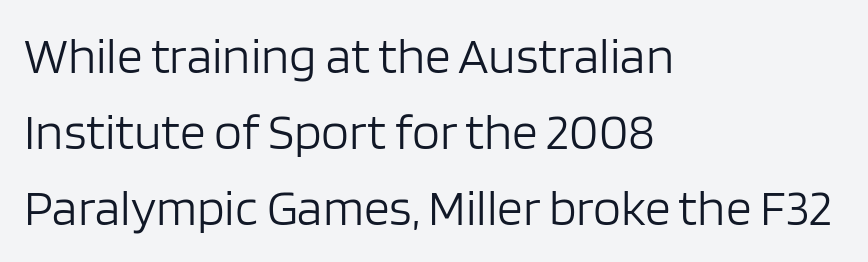
The image shows 51 px light sans-serif type, upright; set left-aligned, normal line spacing (1.49x), normal letter spacing, not underlined; low stroke contrast and a large x-height.
